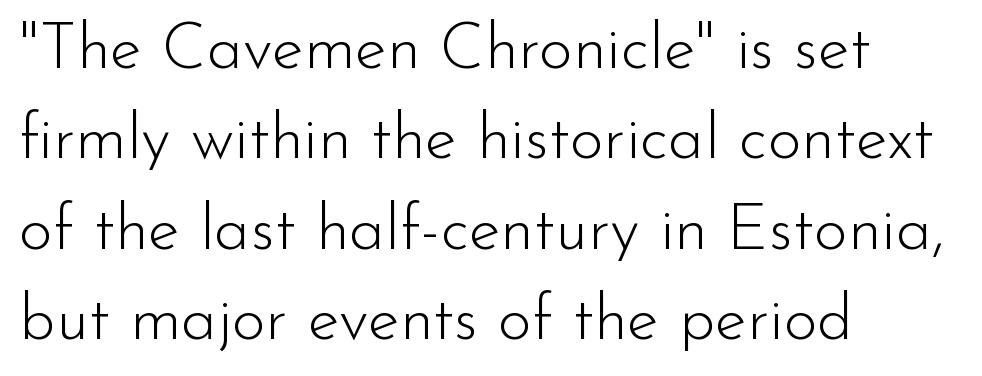
{"serif": "no", "italic": "no", "bold": "no", "weight": "light", "width": "normal", "stroke_contrast": "low", "x_height": "small", "monospaced": "no", "underline": "no", "align": "left", "line_spacing": "normal", "line_spacing_ratio": 1.39, "letter_spacing": "normal", "letter_spacing_em": 0.0, "glyph_px": 65}
